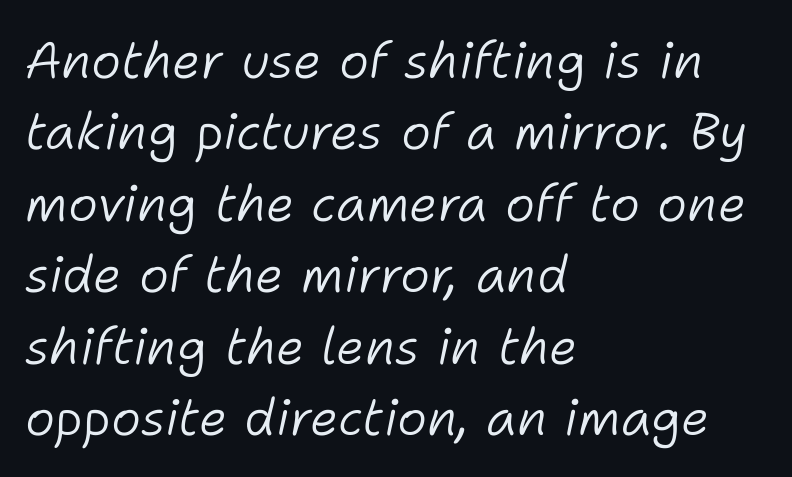
A student would call this left alignment; a typographer would say flush left, rag right. Underlining? Definitely not there. Interline gaps are of average width in this sample. The passage shown is not bold in any degree.
